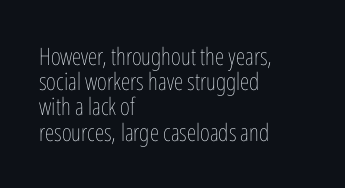
{"italic": "no", "bold": "no", "underline": "no", "align": "left", "line_spacing": "tight", "line_spacing_ratio": 1.05, "letter_spacing": "normal", "letter_spacing_em": 0.0, "glyph_px": 24}
